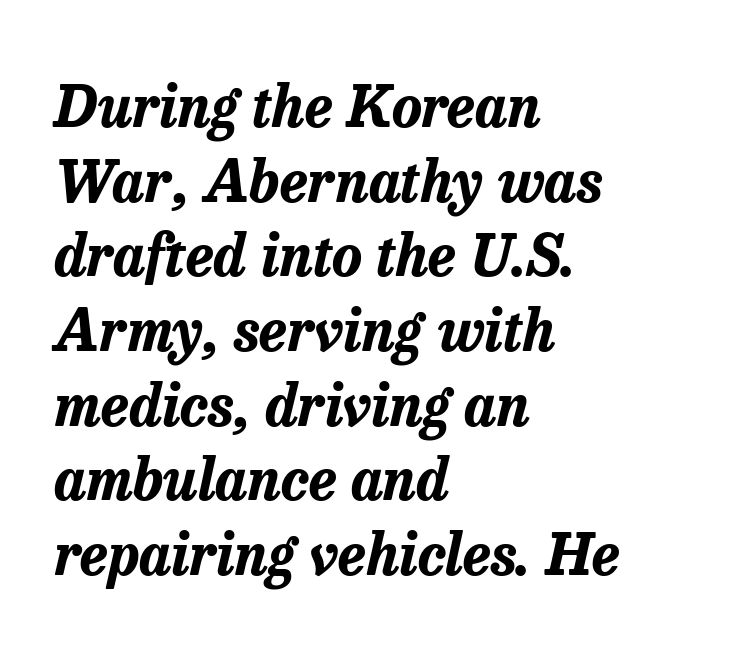
{"italic": "yes", "lean": "right", "slant_degrees": 13, "bold": "yes", "weight": "bold", "width": "normal", "stroke_contrast": "low", "x_height": "medium", "monospaced": "no", "underline": "no", "align": "left", "line_spacing": "normal", "line_spacing_ratio": 1.31, "letter_spacing": "normal", "letter_spacing_em": 0.0, "glyph_px": 57}
